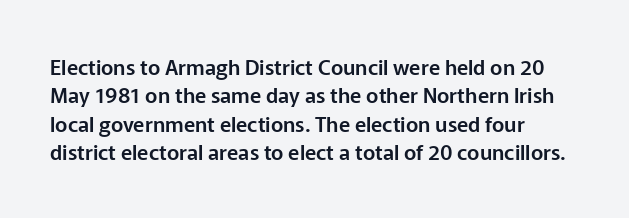
Q: Is the text italic (slanted)? A: No, it is upright.
Q: Is the text underlined? A: No.
Q: How is the paragraph aligned? A: Left-aligned.
Q: Is the spacing between letters normal or unusually wide? A: Normal.
Q: Is the spacing between lines tight, normal or loose? A: Normal.
